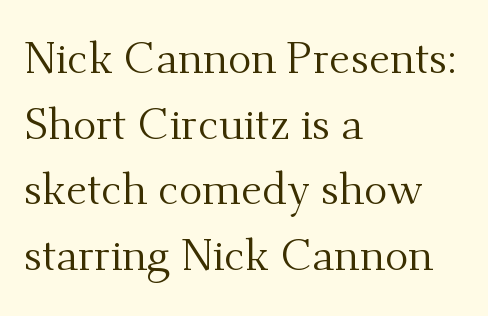
{"serif": "yes", "italic": "no", "bold": "no", "weight": "regular", "width": "normal", "stroke_contrast": "medium", "x_height": "small", "monospaced": "no", "underline": "no", "align": "left", "line_spacing": "normal", "line_spacing_ratio": 1.49, "letter_spacing": "normal", "letter_spacing_em": 0.0, "glyph_px": 44}
